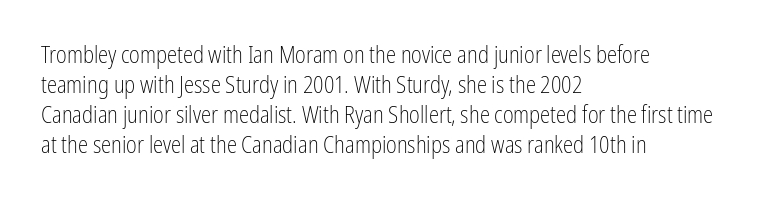
{"italic": "no", "bold": "no", "underline": "no", "align": "left", "line_spacing": "normal", "line_spacing_ratio": 1.3, "letter_spacing": "normal", "letter_spacing_em": 0.0, "glyph_px": 23}
